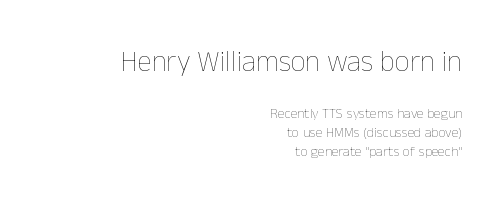
The image shows 29 px thin type, upright; set right-aligned, normal line spacing (1.35x), normal letter spacing, not underlined; the first (top) block is 2.07x larger; low stroke contrast and a medium x-height.
